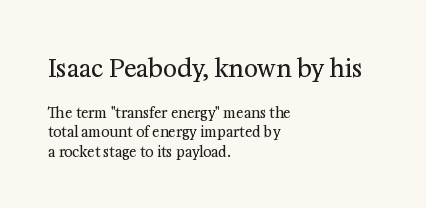
{"italic": "no", "bold": "no", "underline": "no", "align": "left", "line_spacing": "normal", "line_spacing_ratio": 1.4, "letter_spacing": "normal", "letter_spacing_em": 0.0, "larger_block": "first", "size_ratio": 1.71, "glyph_px": 24}
